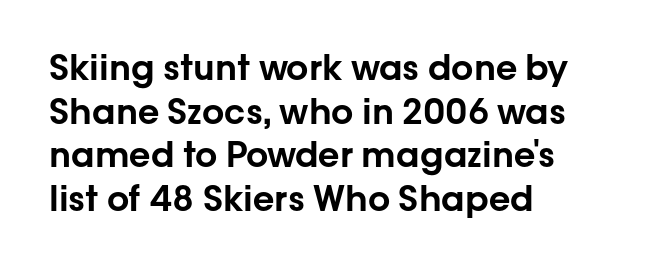
Where is the straight margin? On the left. The typeface chosen for these lines omits serifs. Underlining? Definitely not there. Each letter keeps its own natural width here, so spacing adapts to shape.
